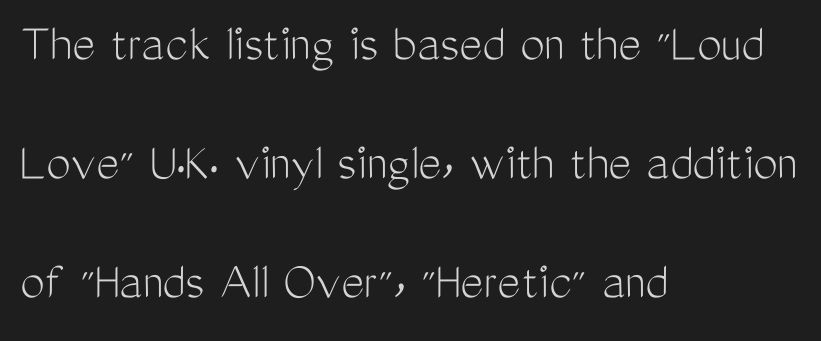
The font family rendered here belongs to the sans-serif group. Reading down the column, the eye jumps a long way to each next line. The typeface has the unassuming heft of standard copy or less. Short note: letters normally spaced.
